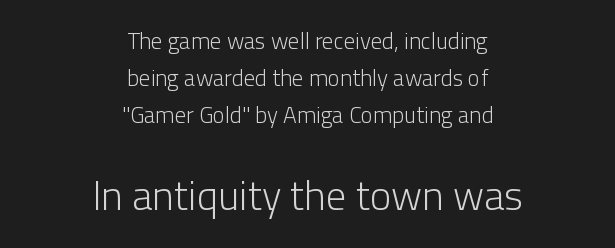
{"serif": "no", "italic": "no", "bold": "no", "weight": "light", "width": "normal", "stroke_contrast": "low", "x_height": "medium", "monospaced": "no", "underline": "no", "align": "center", "line_spacing": "normal", "line_spacing_ratio": 1.61, "letter_spacing": "normal", "letter_spacing_em": 0.0, "larger_block": "second", "size_ratio": 1.78, "glyph_px": 41}
